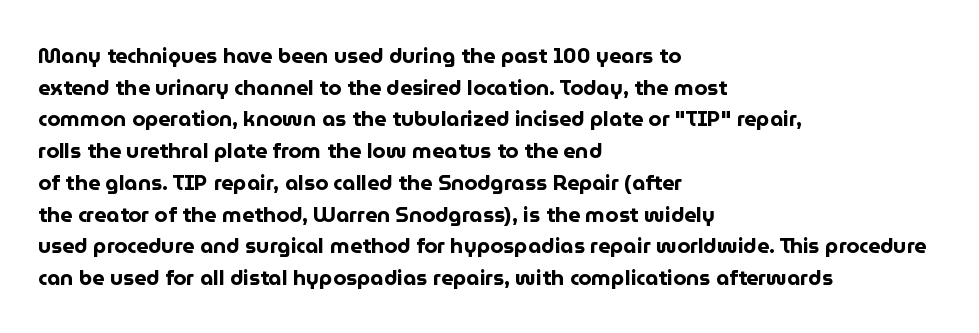
The image shows 21 px bold type, upright; set left-aligned, normal line spacing (1.51x), normal letter spacing, not underlined.
